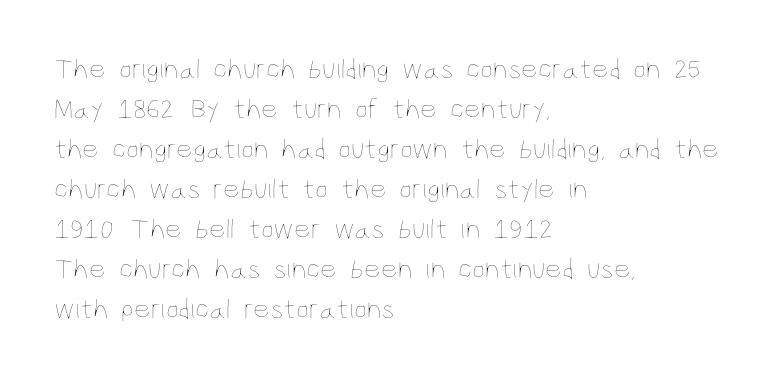
The typography opts for an upright posture over an oblique one. Here the designer chose a conventional face with non-uniform glyph widths. Bold? No — there's no thickening of the strokes. Bare-footed words on every line.
